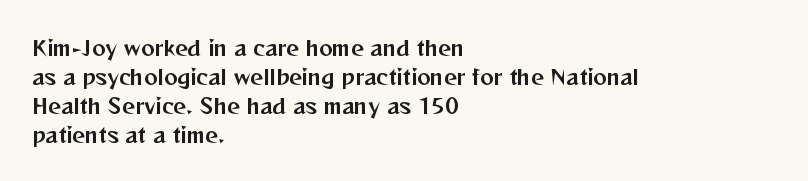
The image shows 20 px text type, upright; set left-aligned, normal line spacing (1.45x), normal letter spacing, not underlined.
